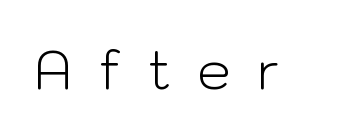
The image shows 54 px light sans-serif type, upright; set unusually wide letter spacing (+0.49 em), not underlined; low stroke contrast and a medium x-height.
